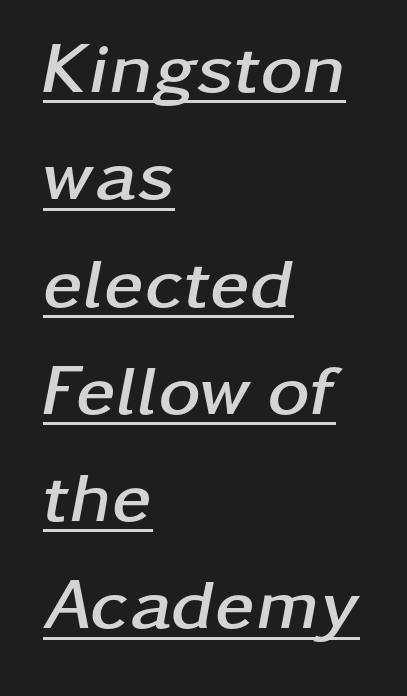
If you drew a line through each stem, it would be angled. Typographic density is high because the face is bold. The line texture is even and compact thanks to regular tracking. Normally led — the rows are evenly, conventionally spaced.
